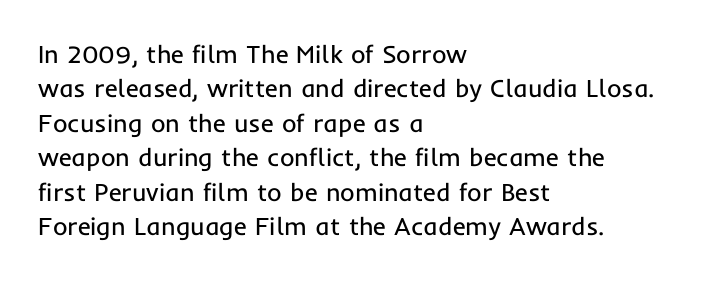
Spacing between characters is what you'd get straight out of the box. The passage shown is not underscored anywhere. The lines in this sample share a left origin and differ only in where they stop. The lines sit at an ordinary, default distance from one another. Is the type heavy? It reads as light-to-regular instead.
